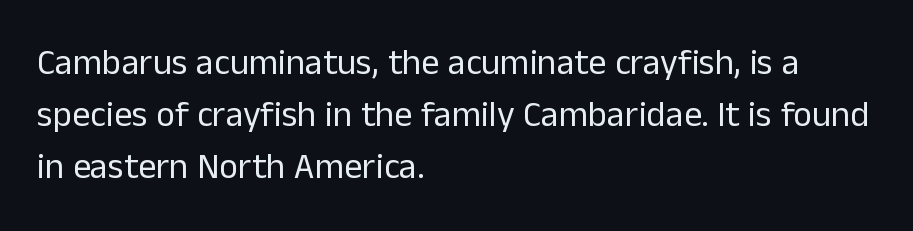
The image shows 36 px regular-weight sans-serif type, upright; set left-aligned, normal line spacing (1.45x), normal letter spacing, not underlined; low stroke contrast and a medium x-height.
